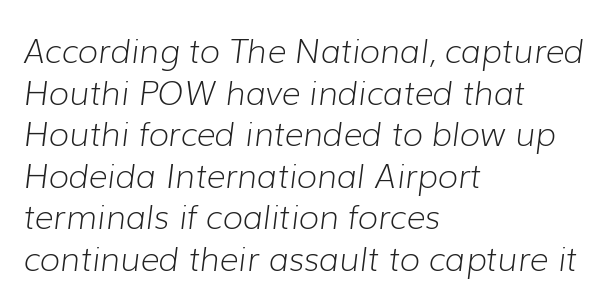
{"italic": "yes", "lean": "right", "slant_degrees": 7, "bold": "no", "weight": "light", "width": "normal", "stroke_contrast": "low", "x_height": "medium", "monospaced": "no", "underline": "no", "align": "left", "line_spacing": "normal", "line_spacing_ratio": 1.26, "letter_spacing": "normal", "letter_spacing_em": 0.0, "glyph_px": 33}
